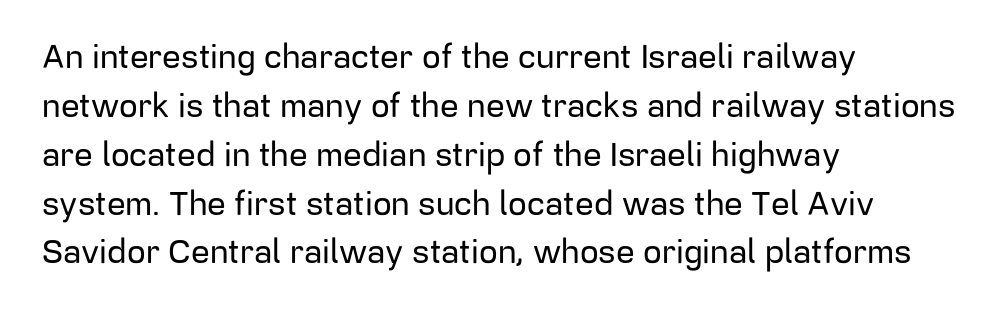
The image shows 33 px sans-serif type, upright; set left-aligned, normal line spacing (1.48x), normal letter spacing, not underlined; low stroke contrast and a medium x-height.
